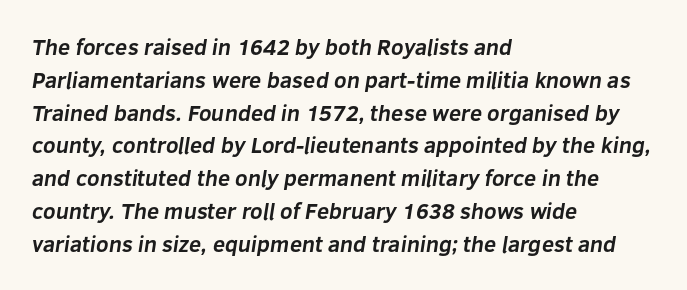
The horizontal fit of the characters is conventional and even. Every row of glyphs begins at an identical x-position on the left. Descenders are the only things crossing below the line. The leading is moderate, giving the passage an even texture. Heavy-handed strokes throughout: this text is bold.
